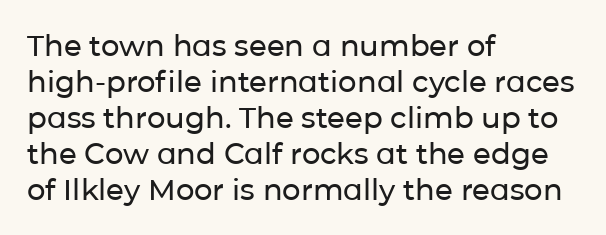
Lines of text with bare space underneath. A typesetter would call this zero additional tracking. Classification — sans serif. Compared with a centered layout, this one pins lines to the left instead. When letters stand straight like this, we call the style roman or upright.
